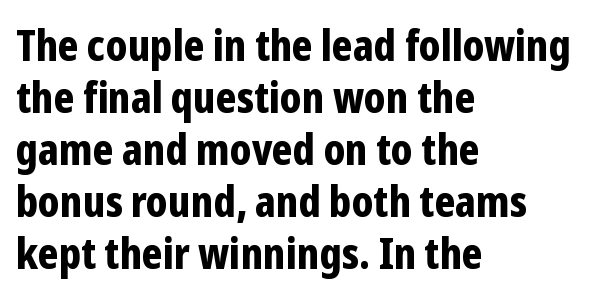
Is the type bold? Yes — the strokes are clearly thick and heavy. Ordinary non-slanted type is in use. The letters advance in unequal steps, a hallmark of proportional type. The tracking reads as untouched default to a designer's eye. Caption: multi-line text, flush left, ragged right. The string is rendered with underlining switched off.
